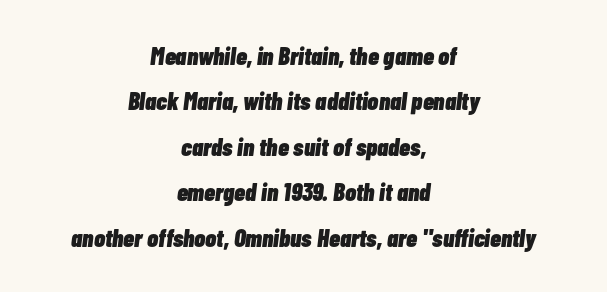
Q: Is the text bold? A: Yes.
Q: Is the text italic (slanted)? A: Yes, it leans right by about 7 degrees.
Q: Is the text underlined? A: No.
Q: How is the paragraph aligned? A: Centered.
Q: Is the spacing between letters normal or unusually wide? A: Normal.
